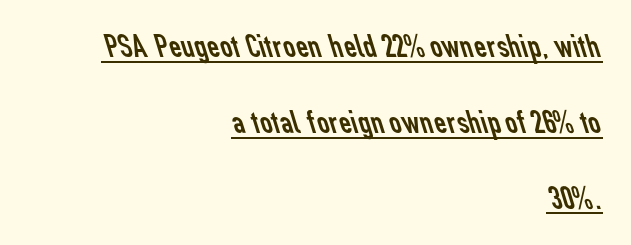
In terms of letterspacing, this is plain default setting. Stem width sits at or under what a default text font uses. A sans-serif font was chosen for this passage. Think of a printed novel: that variable character pitch is what you see here.
